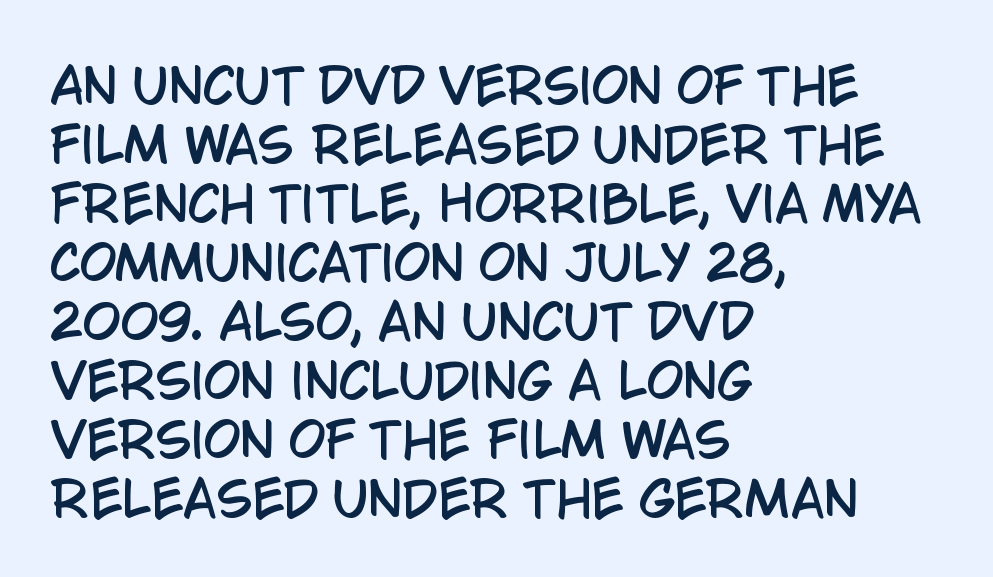
Only glyphs here, with clear space below each row. Is this a fixed-width face? No — the glyphs have proportional, varying widths. Each word holds together tightly as a unit, with standard inter-letter gaps. These lines stack with their left ends in a neat column. A typesetter would label this face a sans. Style check: upright.
